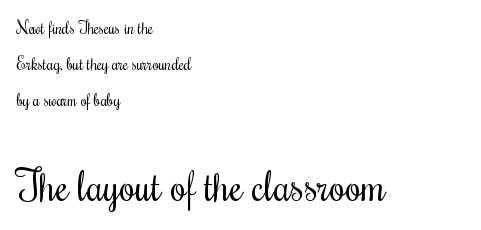
The rendering anchors every line to the left-hand side. The line texture is even and compact thanks to regular tracking. The designer gave the closing block more size than the opening block.
